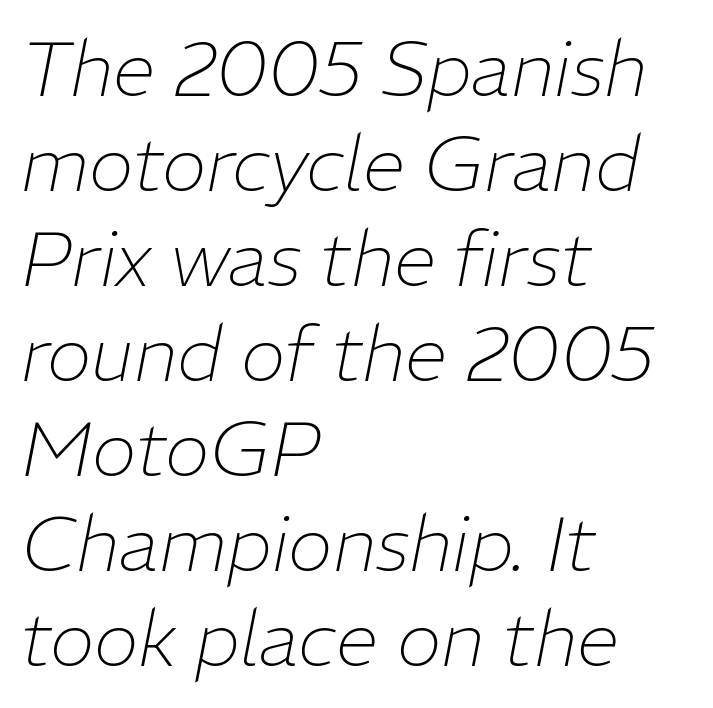
{"italic": "yes", "lean": "right", "slant_degrees": 11, "bold": "no", "weight": "thin", "width": "normal", "stroke_contrast": "low", "x_height": "medium", "monospaced": "no", "underline": "no", "align": "left", "line_spacing": "normal", "line_spacing_ratio": 1.25, "letter_spacing": "normal", "letter_spacing_em": 0.0, "glyph_px": 76}
